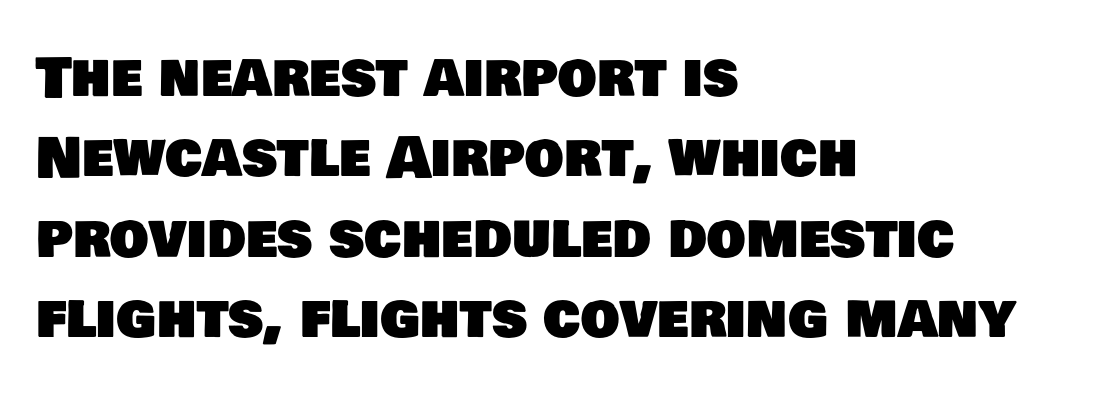
{"serif": "no", "width": "normal", "stroke_contrast": "low", "x_height": "large", "monospaced": "no", "underline": "no", "align": "left", "line_spacing": "normal", "line_spacing_ratio": 1.46, "letter_spacing": "normal", "letter_spacing_em": 0.0, "glyph_px": 55}
